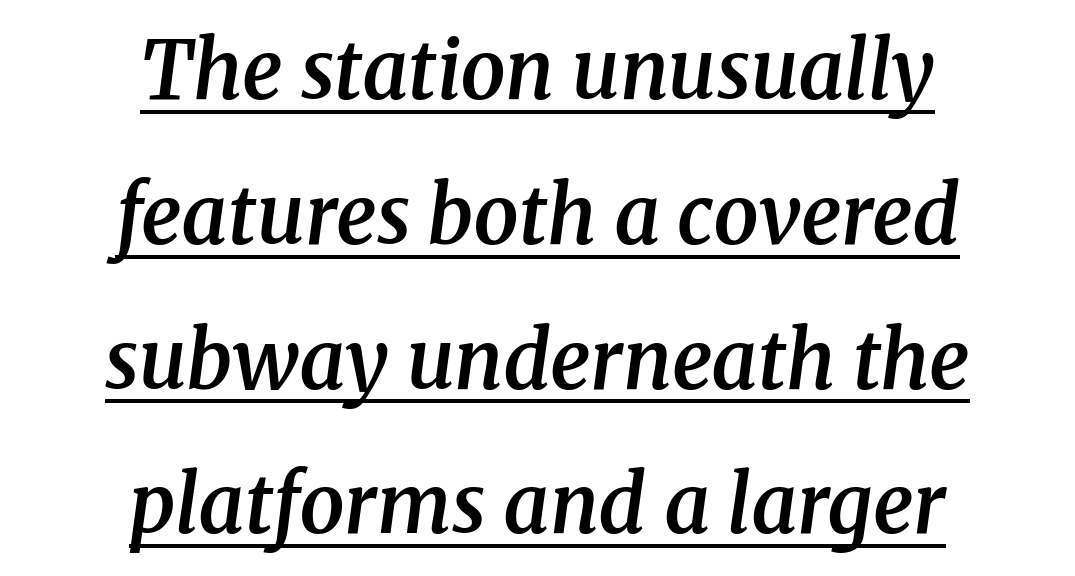
Q: Is the text bold? A: Semi-bold.
Q: Is the text italic (slanted)? A: Yes, it leans right by about 8 degrees.
Q: Is the typeface a serif or a sans-serif typeface? A: Serif.
Q: Is the text underlined? A: Yes.
Q: How is the paragraph aligned? A: Centered.
Q: Is the spacing between letters normal or unusually wide? A: Normal.
Q: Width (condensed, normal, or wide)? A: Normal.
Q: Stroke contrast? A: Medium.
Q: x-height? A: Medium.
Q: Monospaced? A: No.
